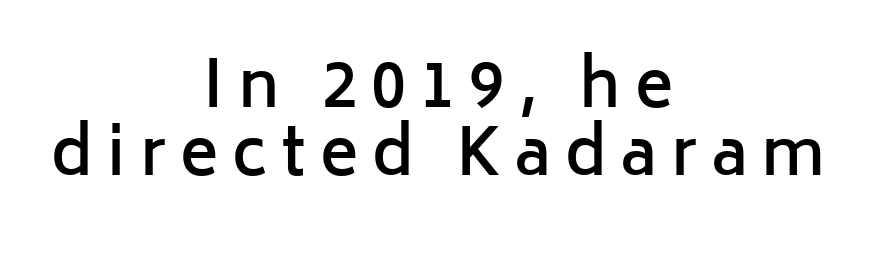
The image shows 64 px semibold sans-serif type, upright; set centered, tight line spacing (1.07x), unusually wide letter spacing (+0.22 em), not underlined; low stroke contrast and a medium x-height.
